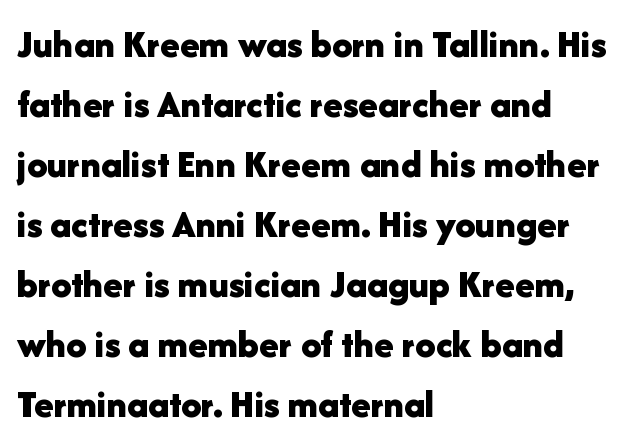
{"serif": "no", "italic": "no", "bold": "yes", "weight": "bold", "width": "normal", "stroke_contrast": "low", "x_height": "medium", "monospaced": "no", "underline": "no", "align": "left", "line_spacing": "normal", "line_spacing_ratio": 1.5, "letter_spacing": "normal", "letter_spacing_em": 0.0, "glyph_px": 40}
